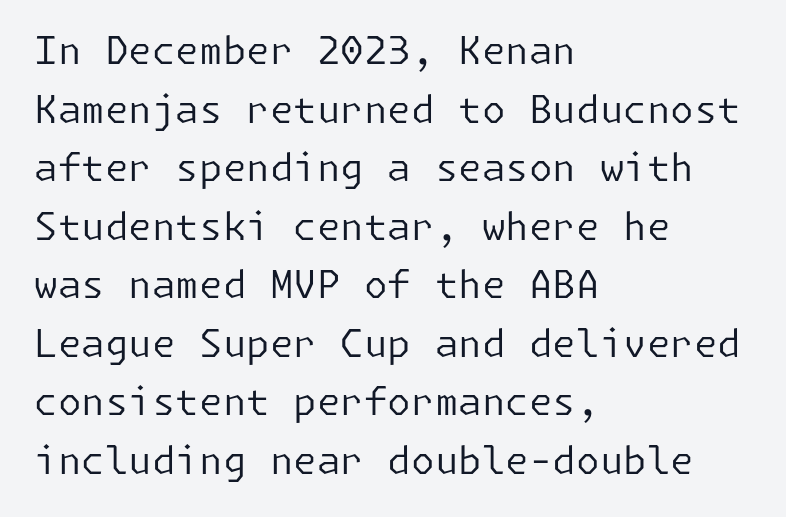
{"serif": "no", "italic": "no", "bold": "no", "weight": "regular", "width": "normal", "stroke_contrast": "low", "x_height": "medium", "underline": "no", "align": "left", "line_spacing": "normal", "line_spacing_ratio": 1.54, "letter_spacing": "normal", "letter_spacing_em": 0.0, "glyph_px": 38}
